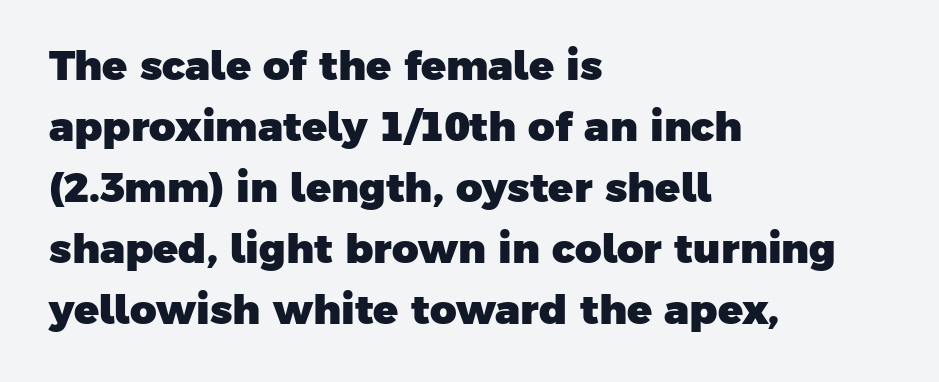
Q: Is the text bold? A: Yes.
Q: Is the typeface a serif or a sans-serif typeface? A: Sans-serif.
Q: Is the text underlined? A: No.
Q: How is the paragraph aligned? A: Left-aligned.
Q: Is the spacing between letters normal or unusually wide? A: Normal.
Q: Is the spacing between lines tight, normal or loose? A: Normal.
Q: Width (condensed, normal, or wide)? A: Normal.
Q: Stroke contrast? A: Low.
Q: x-height? A: Medium.
Q: Monospaced? A: No.
